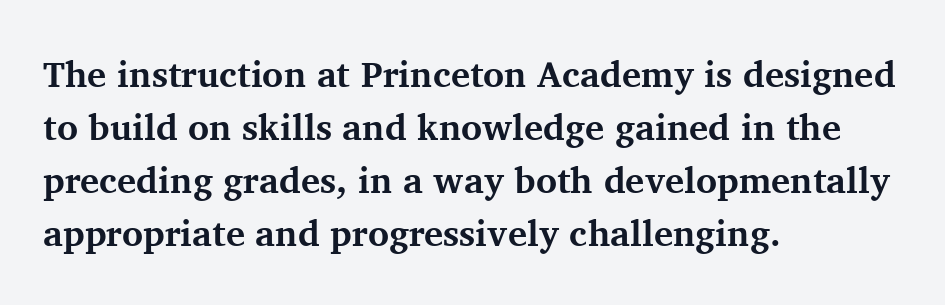
Q: Is the text bold? A: Yes.
Q: Is the text italic (slanted)? A: No, it is upright.
Q: Is the typeface a serif or a sans-serif typeface? A: Serif.
Q: Is the text underlined? A: No.
Q: How is the paragraph aligned? A: Left-aligned.
Q: Is the spacing between letters normal or unusually wide? A: Normal.
Q: Is the spacing between lines tight, normal or loose? A: Normal.
Q: Width (condensed, normal, or wide)? A: Normal.
Q: Stroke contrast? A: Medium.
Q: x-height? A: Medium.
Q: Monospaced? A: No.
